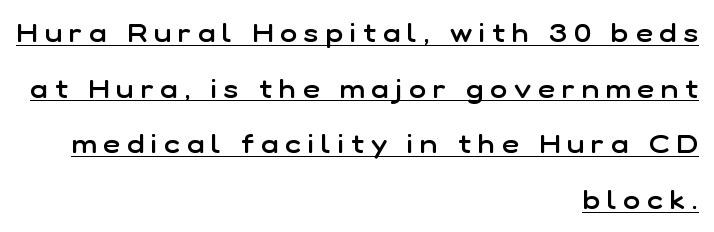
The image shows 26 px text type, upright; set right-aligned, loose line spacing (2.14x), unusually wide letter spacing (+0.27 em), underlined.
